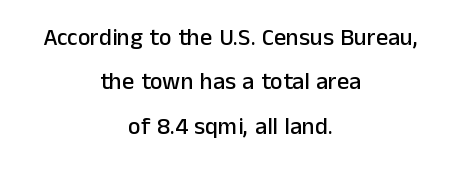
Q: Is the text italic (slanted)? A: No, it is upright.
Q: Is the text underlined? A: No.
Q: How is the paragraph aligned? A: Centered.
Q: Is the spacing between letters normal or unusually wide? A: Normal.
